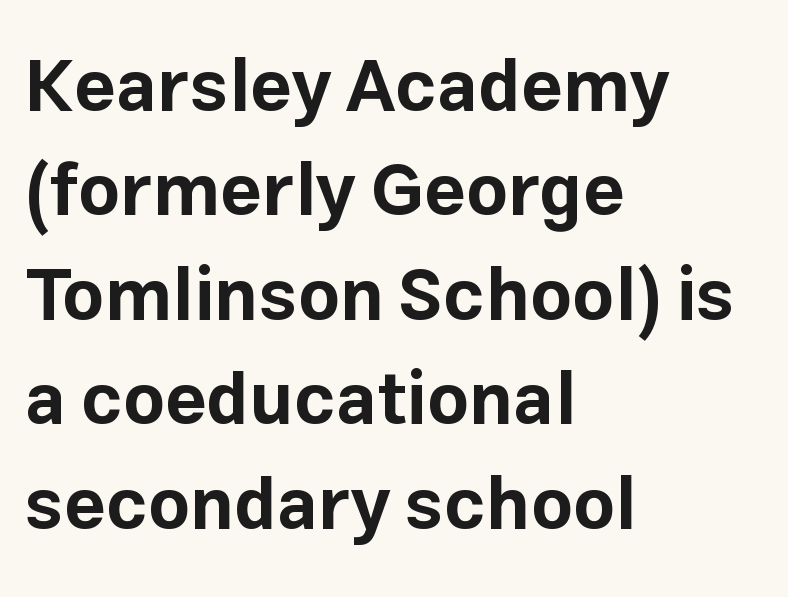
The image shows 73 px bold sans-serif type, upright; set left-aligned, normal line spacing (1.43x), normal letter spacing, not underlined; low stroke contrast and a medium x-height.
